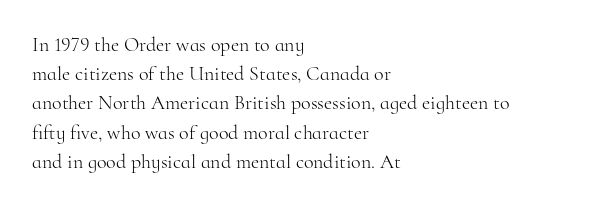
{"italic": "no", "bold": "no", "underline": "no", "align": "left", "line_spacing": "normal", "line_spacing_ratio": 1.46, "letter_spacing": "normal", "letter_spacing_em": 0.0, "glyph_px": 20}
